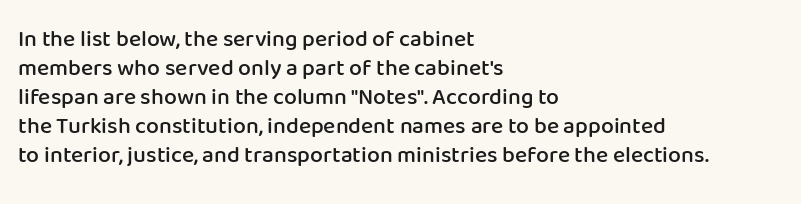
These lines keep a tight, regular rhythm from letter to letter. Horizontally, the lines are justified to the leading edge only. Normally led — the rows are evenly, conventionally spaced. The axis of the letterforms is exactly vertical. Bold? Not quite — semibold, heavier than regular but stopping short.
